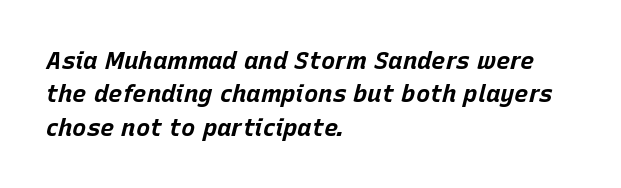
The image shows 24 px bold type, italic (leaning right); set left-aligned, normal line spacing (1.39x), normal letter spacing, not underlined.
